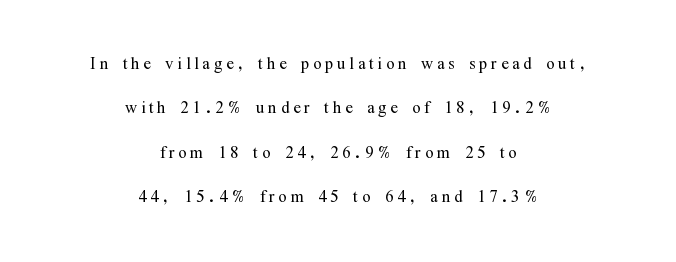
{"italic": "no", "bold": "no", "underline": "no", "align": "center", "line_spacing": "loose", "line_spacing_ratio": 2.02, "glyph_px": 22}
